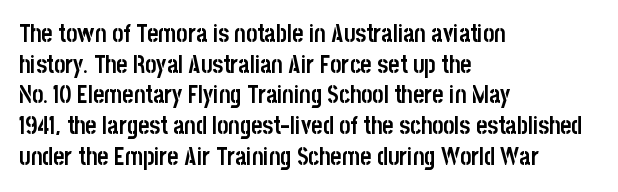
The image shows 24 px bold type, upright; set left-aligned, normal line spacing (1.28x), normal letter spacing, not underlined.
